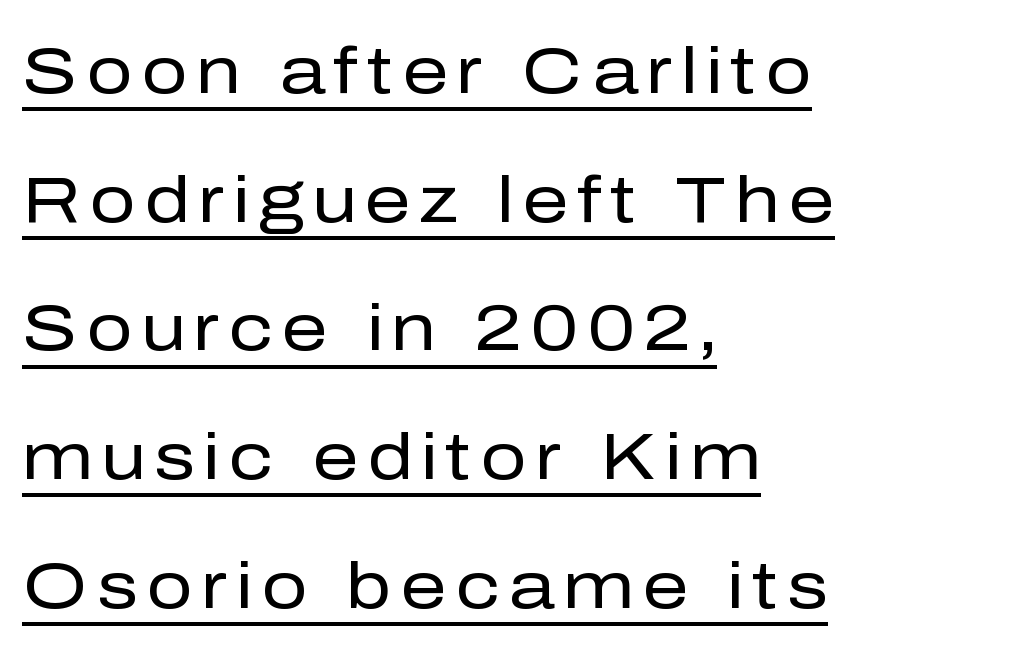
{"serif": "no", "italic": "no", "bold": "no", "weight": "regular", "width": "normal", "stroke_contrast": "low", "x_height": "medium", "monospaced": "no", "underline": "yes", "align": "left", "line_spacing": "loose", "line_spacing_ratio": 1.98, "glyph_px": 65}
